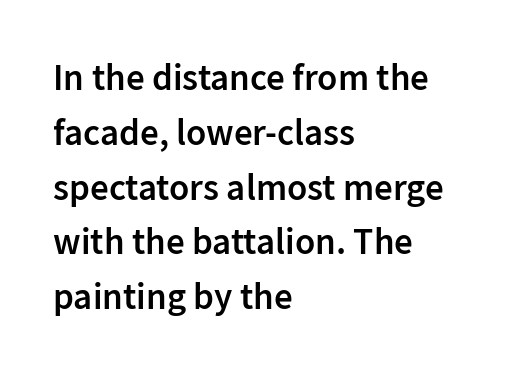
Q: Is the text bold? A: Semi-bold.
Q: Is the text italic (slanted)? A: No, it is upright.
Q: Is the typeface a serif or a sans-serif typeface? A: Sans-serif.
Q: Is the text underlined? A: No.
Q: How is the paragraph aligned? A: Left-aligned.
Q: Is the spacing between letters normal or unusually wide? A: Normal.
Q: Is the spacing between lines tight, normal or loose? A: Normal.
Q: Width (condensed, normal, or wide)? A: Normal.
Q: Stroke contrast? A: Low.
Q: x-height? A: Medium.
Q: Monospaced? A: No.
